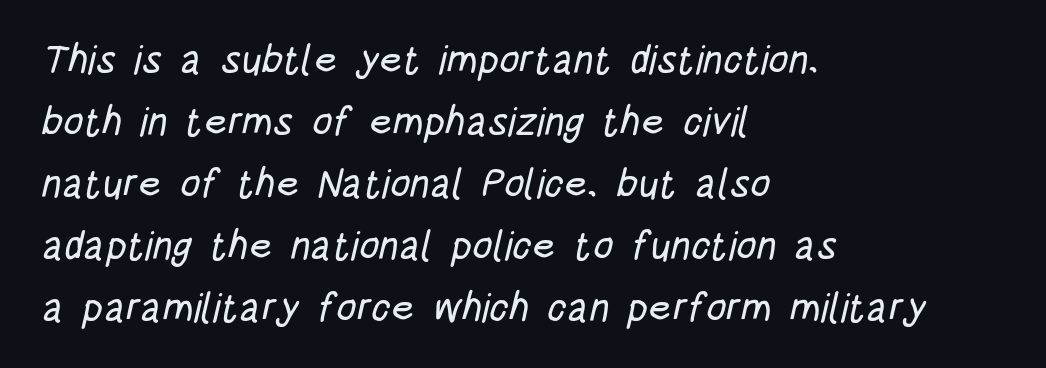
The image shows 40 px condensed sans-serif type; set left-aligned, normal line spacing (1.55x), normal letter spacing, not underlined; low stroke contrast and a large x-height.
